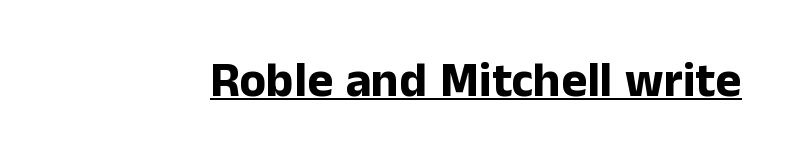
Q: Is the text bold? A: Yes.
Q: Is the text italic (slanted)? A: No, it is upright.
Q: Is the typeface a serif or a sans-serif typeface? A: Sans-serif.
Q: Is the text underlined? A: Yes.
Q: Is the spacing between letters normal or unusually wide? A: Normal.
Q: Width (condensed, normal, or wide)? A: Normal.
Q: Stroke contrast? A: Low.
Q: x-height? A: Medium.
Q: Monospaced? A: No.
